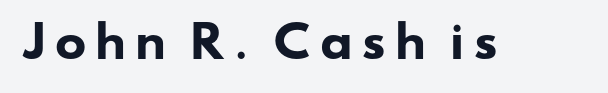
Unmarked baselines from the first word to the last. Every letter is thick-stroked: bold, no question. The font family rendered here belongs to the sans-serif group. Each letter keeps its own natural width here, so spacing adapts to shape.
